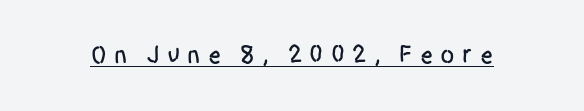
This rendering features underlined lettering. Every stem runs plumb, perpendicular to the baseline. The letters are spread apart with noticeably loose tracking.
